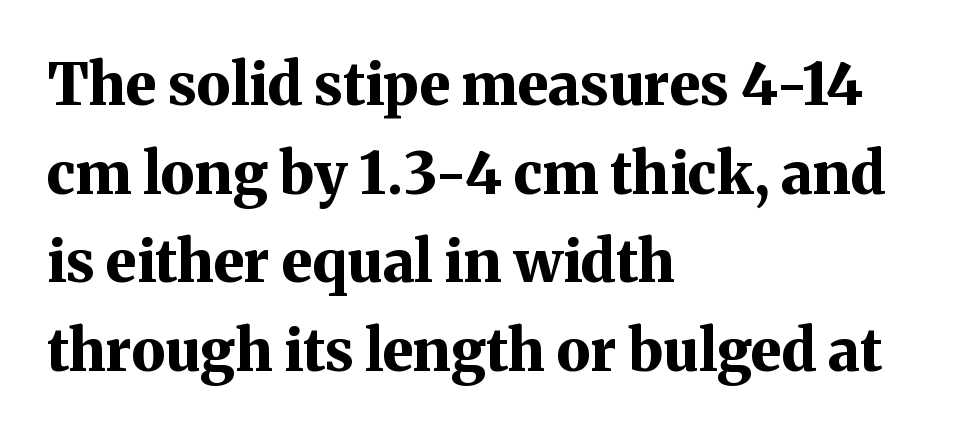
{"serif": "yes", "italic": "no", "bold": "yes", "weight": "bold", "width": "normal", "stroke_contrast": "medium", "x_height": "medium", "monospaced": "no", "underline": "no", "align": "left", "line_spacing": "normal", "line_spacing_ratio": 1.53, "letter_spacing": "normal", "letter_spacing_em": 0.0, "glyph_px": 58}
